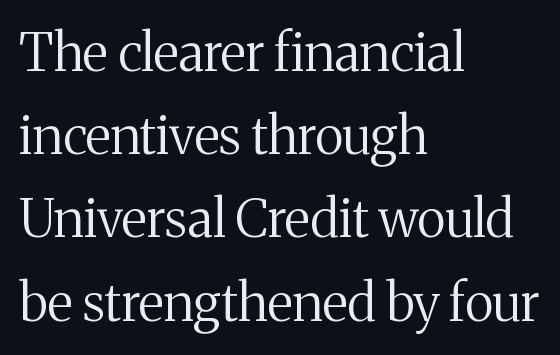
Q: Is the text bold? A: No.
Q: Is the text italic (slanted)? A: No, it is upright.
Q: Is the typeface a serif or a sans-serif typeface? A: Serif.
Q: Is the text underlined? A: No.
Q: How is the paragraph aligned? A: Left-aligned.
Q: Is the spacing between letters normal or unusually wide? A: Normal.
Q: Is the spacing between lines tight, normal or loose? A: Normal.
Q: Width (condensed, normal, or wide)? A: Normal.
Q: Stroke contrast? A: Medium.
Q: x-height? A: Medium.
Q: Monospaced? A: No.
